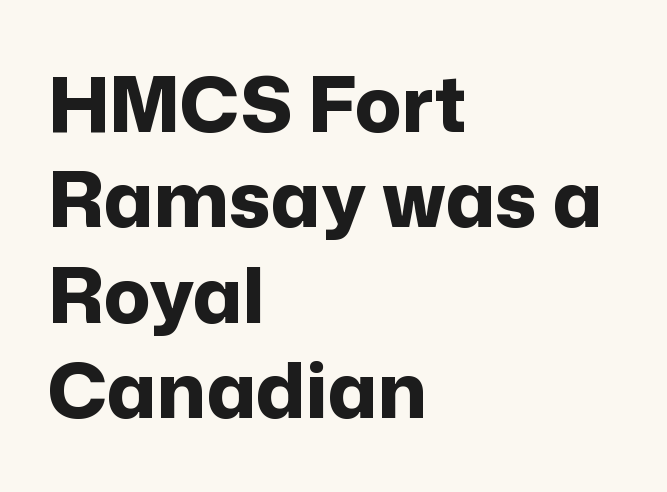
The image shows 77 px bold sans-serif type, upright; set left-aligned, line spacing 1.24x, normal letter spacing, not underlined; low stroke contrast and a medium x-height.
